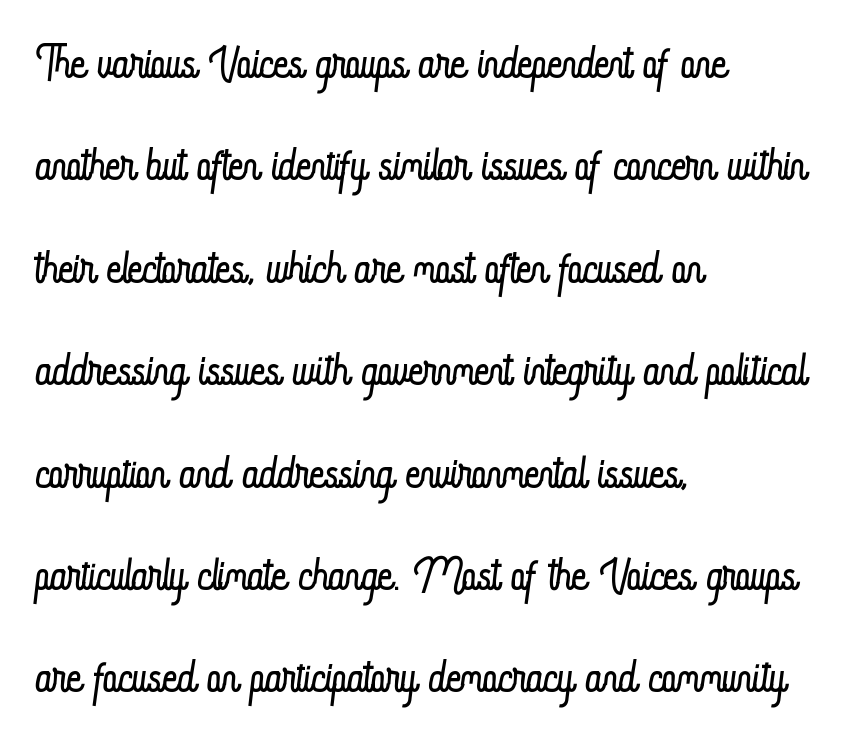
The image shows 64 px light, condensed type; set left-aligned, normal line spacing (1.6x), normal letter spacing, not underlined; low stroke contrast and a small x-height.
